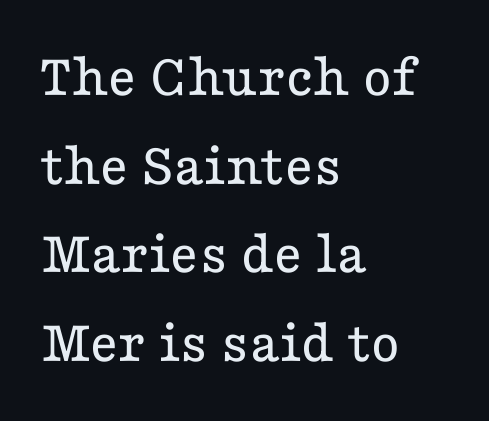
The image shows 62 px regular-weight, wide serif type, upright; set left-aligned, normal line spacing (1.43x), normal letter spacing, not underlined; low stroke contrast and a medium x-height.
